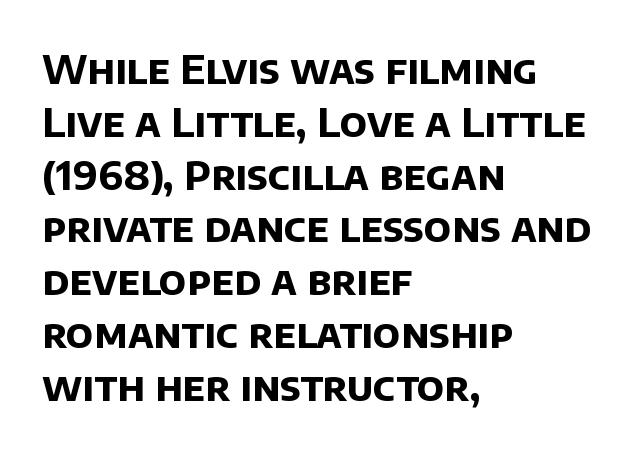
These lines are rendered in a variable-pitch font. Look at the tracking — it's just the regular setting, nothing added. A clean baseline with only descenders dipping below it. Vertical spacing — default. The text block is weighted toward the left margin, trailing off unevenly rightward.
